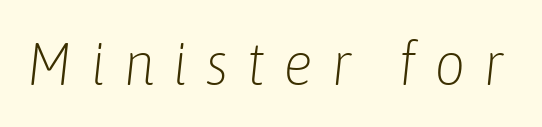
Q: Is the text bold? A: No.
Q: Is the text italic (slanted)? A: Yes, it leans right by about 6 degrees.
Q: Is the text underlined? A: No.
Q: Is the spacing between letters normal or unusually wide? A: Unusually wide.
Q: Width (condensed, normal, or wide)? A: Condensed.
Q: Stroke contrast? A: Low.
Q: x-height? A: Medium.
Q: Monospaced? A: No.
